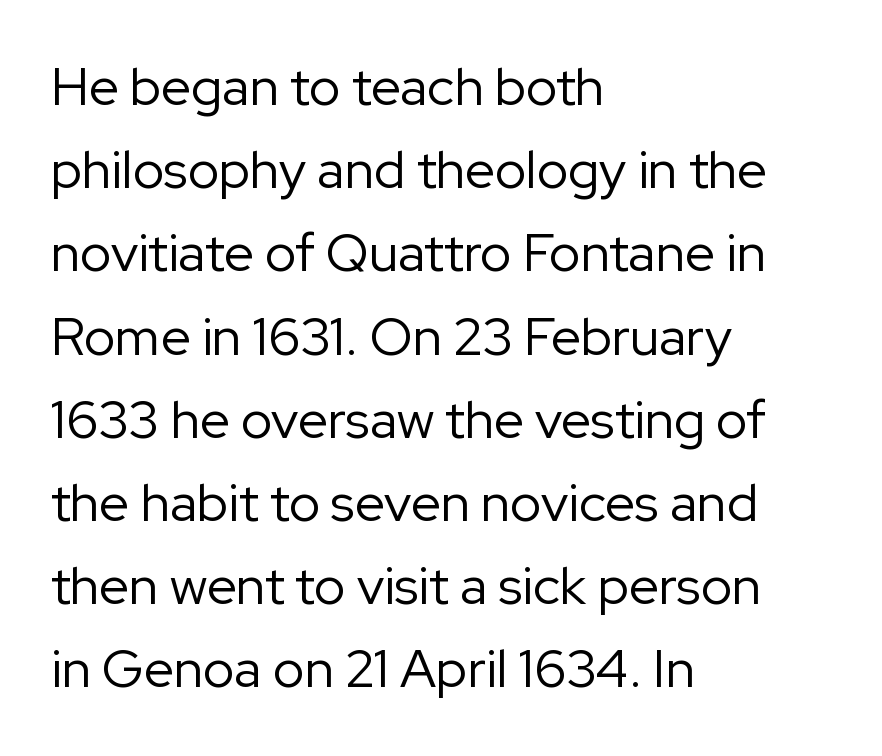
{"serif": "no", "italic": "no", "bold": "no", "weight": "regular", "width": "normal", "stroke_contrast": "low", "x_height": "medium", "monospaced": "no", "underline": "no", "align": "left", "line_spacing": "normal", "line_spacing_ratio": 1.57, "letter_spacing": "normal", "letter_spacing_em": 0.0, "glyph_px": 53}
